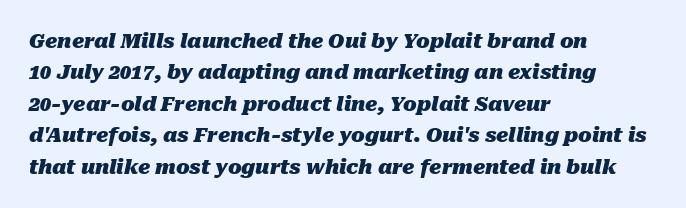
{"italic": "yes", "lean": "right", "slant_degrees": 10, "bold": "yes", "underline": "no", "align": "left", "line_spacing": "normal", "line_spacing_ratio": 1.57, "letter_spacing": "normal", "letter_spacing_em": 0.0, "glyph_px": 20}
